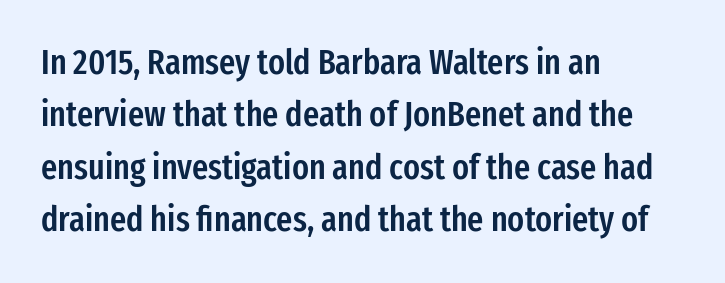
The image shows 35 px semibold, condensed sans-serif type, upright; set left-aligned, normal line spacing (1.5x), normal letter spacing, not underlined; low stroke contrast and a medium x-height.
